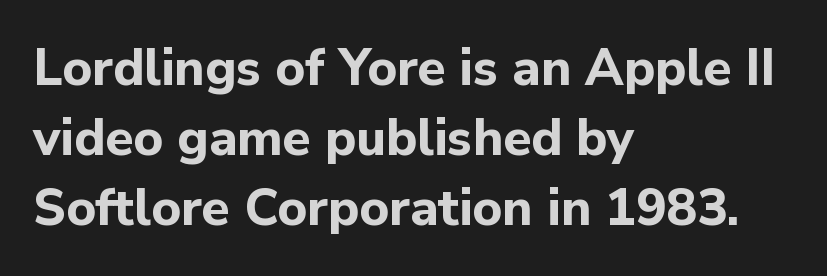
Stroke thickness is high; the sample reads as a true bold. Quick note: not italic, upright. Plain, unruled lines of type. The characters display no serif detailing; their extremities are plain. Looks like regular typesetting: each glyph gets only the width it needs. What stands out about the letter spacing? Nothing — it is the standard amount.
